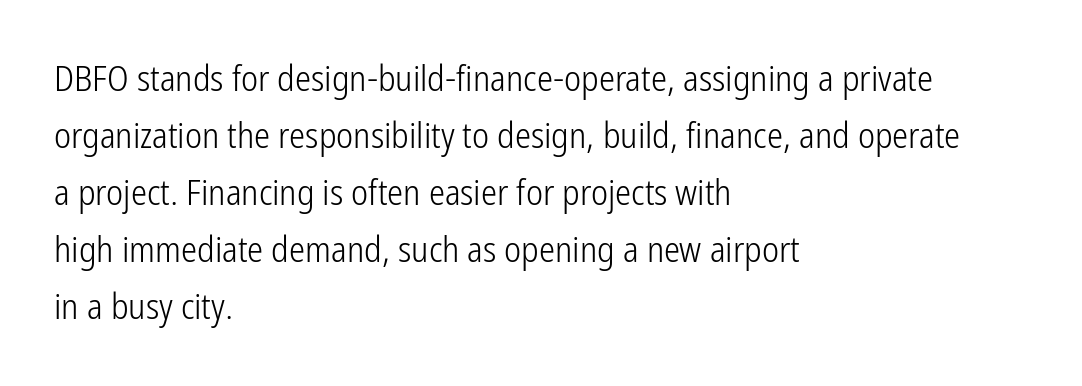
The image shows 36 px light, condensed sans-serif type, upright; set left-aligned, normal line spacing (1.58x), normal letter spacing, not underlined; low stroke contrast and a medium x-height.
